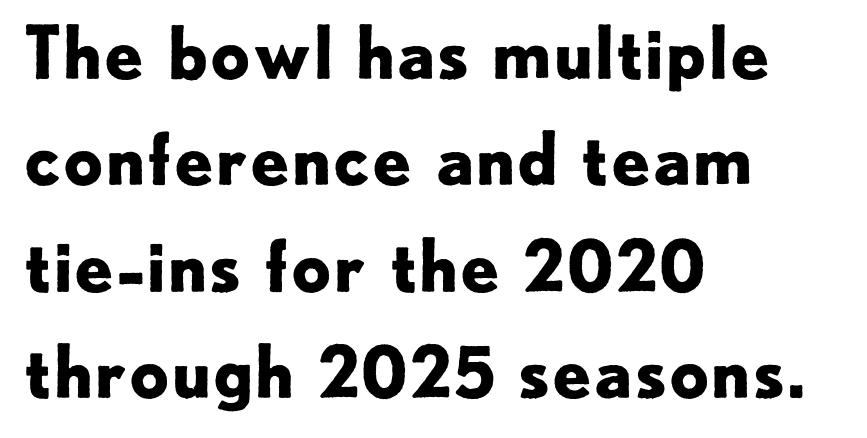
The image shows 71 px bold sans-serif type, upright; set left-aligned, normal line spacing (1.5x), normal letter spacing, not underlined; low stroke contrast and a small x-height.
